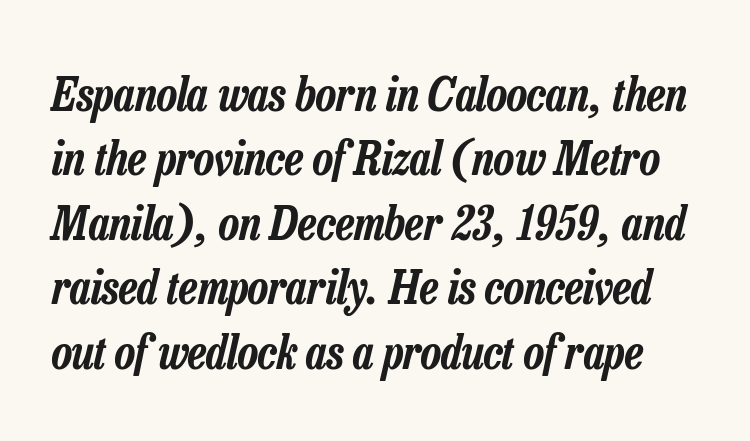
The image shows 47 px condensed type, italic (leaning right); set normal line spacing (1.37x), normal letter spacing, not underlined; low stroke contrast and a medium x-height.
